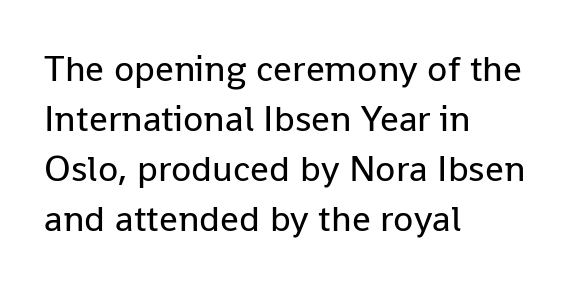
This sample uses plain, unmodified letter spacing. A typesetter would label this face a sans. Any mark beneath the type? The region is blank. Each letter keeps its own natural width here, so spacing adapts to shape.
